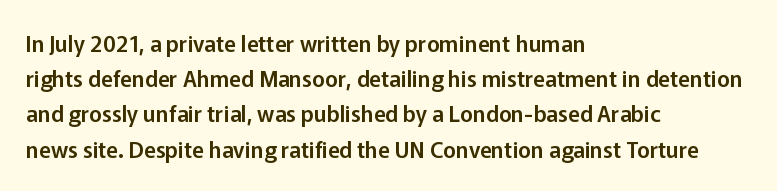
{"italic": "no", "underline": "no", "align": "left", "line_spacing": "normal", "line_spacing_ratio": 1.6, "letter_spacing": "normal", "letter_spacing_em": 0.0, "glyph_px": 22}
